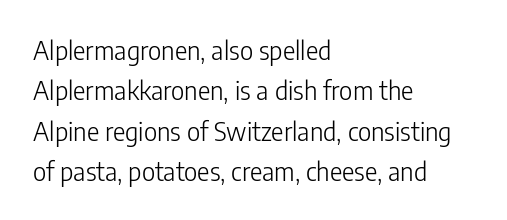
The image shows 26 px text type, upright; set left-aligned, normal line spacing (1.55x), normal letter spacing, not underlined.
